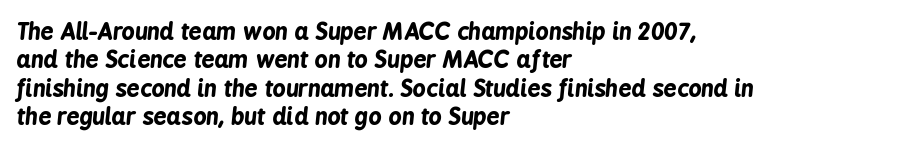
{"italic": "yes", "lean": "right", "slant_degrees": 6, "bold": "yes", "underline": "no", "align": "left", "line_spacing_ratio": 1.23, "letter_spacing": "normal", "letter_spacing_em": 0.0, "glyph_px": 23}
